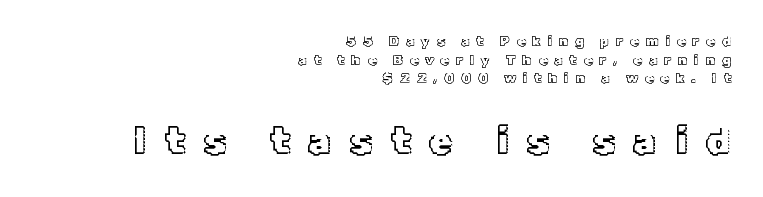
{"italic": "no", "width": "normal", "x_height": "medium", "monospaced": "no", "underline": "no", "align": "right", "line_spacing": "normal", "line_spacing_ratio": 1.33, "letter_spacing": "wide", "letter_spacing_em": 0.48, "larger_block": "second", "size_ratio": 2.71, "glyph_px": 38}
